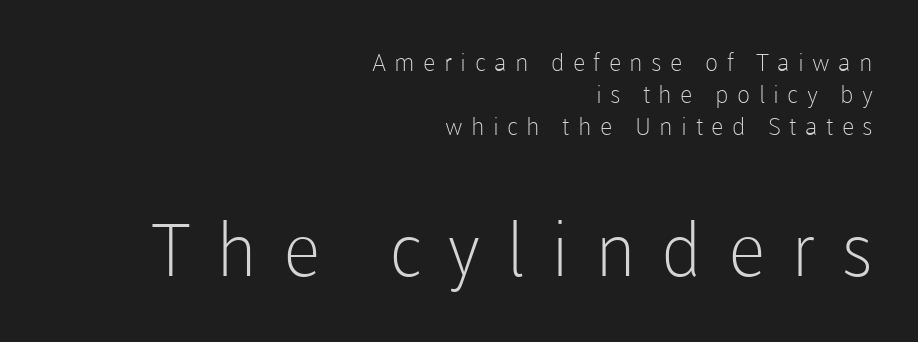
The block of text has a typical density, with ordinary space between rows. These lines are rendered in a variable-pitch font. The emphasis by scale lands on block number two, below. A light-to-regular cut is what we see here. This is the regular roman posture of the typeface.
